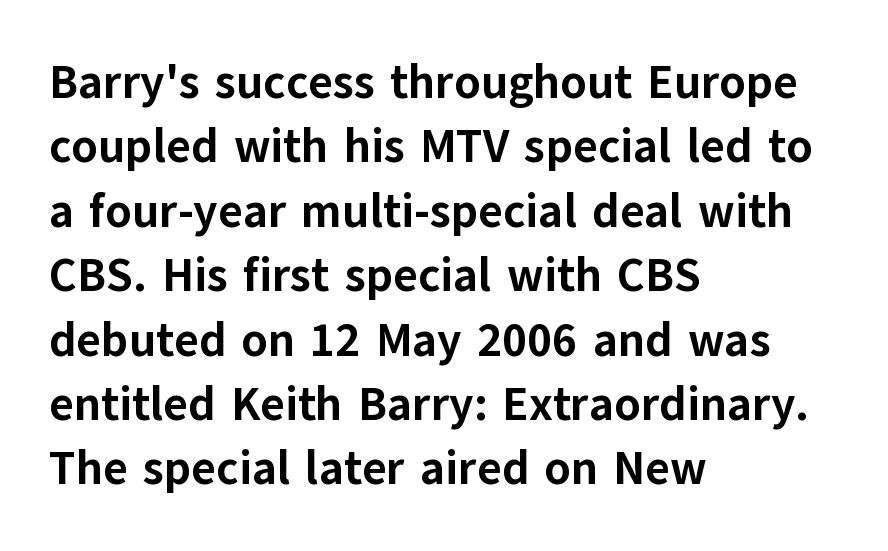
The image shows 47 px bold sans-serif type, upright; set left-aligned, normal line spacing (1.37x), normal letter spacing, not underlined; low stroke contrast and a medium x-height.
